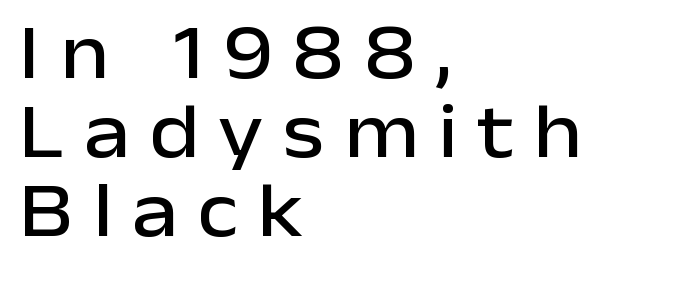
The image shows 78 px sans-serif type, upright; set left-aligned, tight line spacing (1.01x), unusually wide letter spacing (+0.25 em), not underlined; low stroke contrast and a medium x-height.
